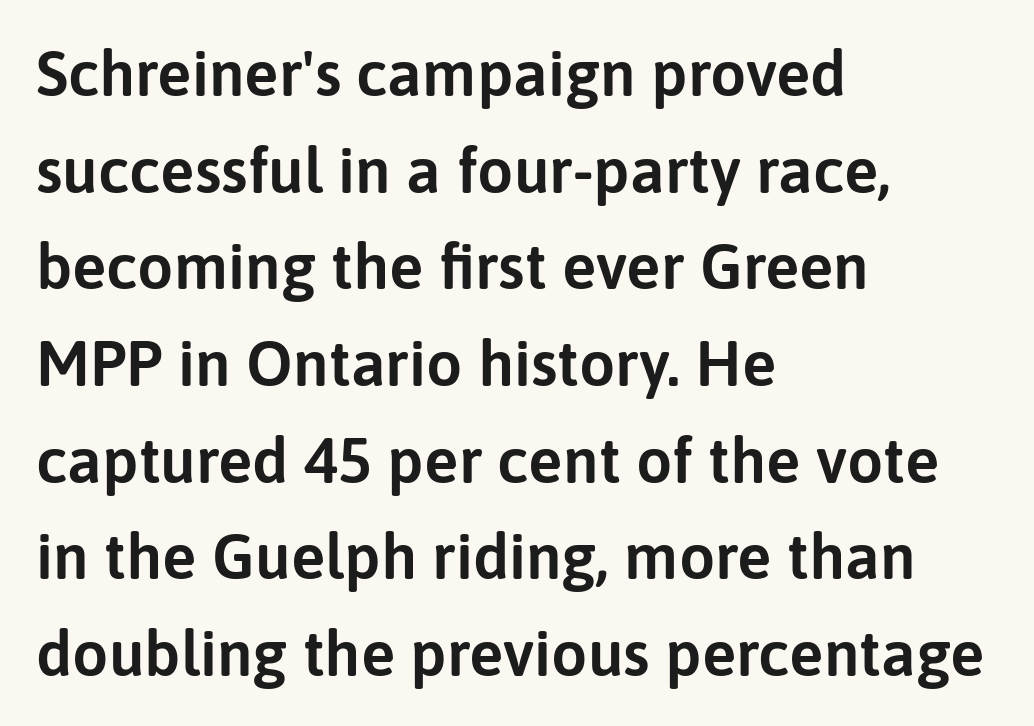
Regular leading. The gaps between neighbouring characters are ordinary and unremarkable. Grotesque or geometric, the face here clearly has no serifs. A typesetter would call this proportional, since set widths differ per character.
